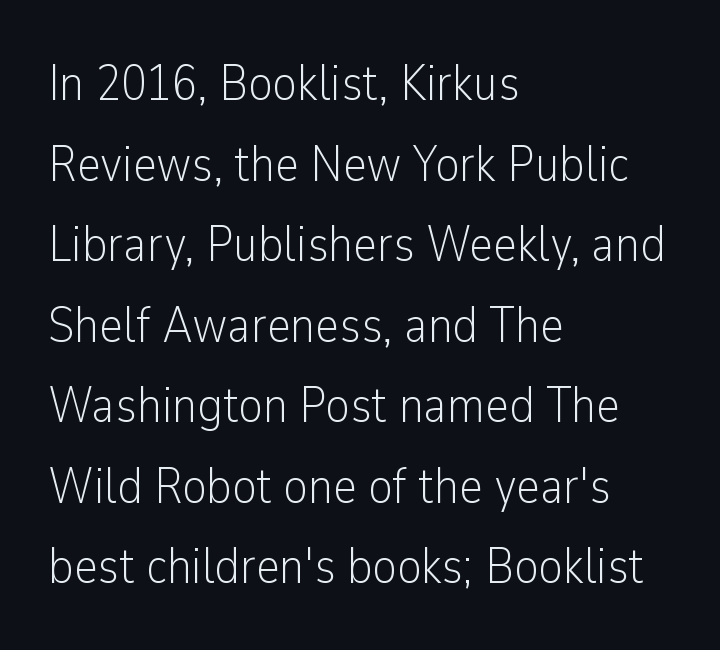
The image shows 51 px light, condensed sans-serif type, upright; set left-aligned, normal line spacing (1.58x), normal letter spacing, not underlined; low stroke contrast and a medium x-height.
